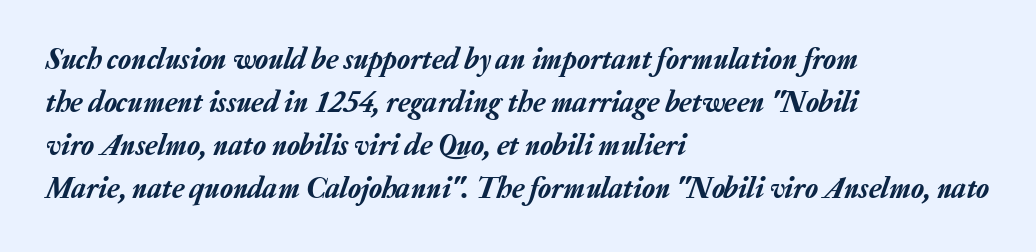
The gap between lines stays unmarked. Layout note: lines flush left. These lines were composed using italics. In terms of leading, this rendering sits right in the middle.
